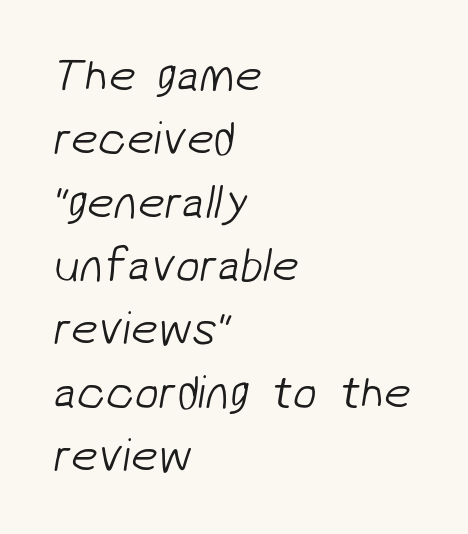
{"serif": "no", "bold": "no", "weight": "light", "width": "normal", "stroke_contrast": "low", "x_height": "medium", "monospaced": "no", "underline": "no", "align": "left", "line_spacing": "normal", "line_spacing_ratio": 1.32, "letter_spacing": "normal", "letter_spacing_em": 0.0, "glyph_px": 48}
